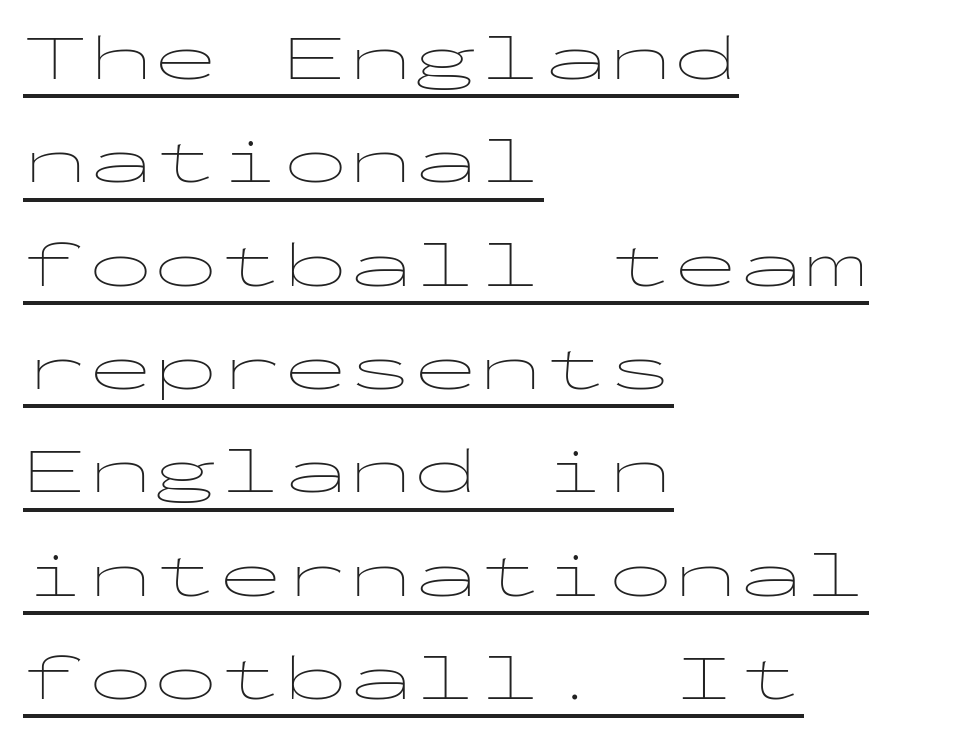
Q: Is the text bold? A: No.
Q: Is the text italic (slanted)? A: No, it is upright.
Q: Is the typeface a serif or a sans-serif typeface? A: Sans-serif.
Q: Is the text underlined? A: Yes.
Q: How is the paragraph aligned? A: Left-aligned.
Q: Is the spacing between letters normal or unusually wide? A: Normal.
Q: Is the spacing between lines tight, normal or loose? A: Normal.
Q: Width (condensed, normal, or wide)? A: Wide.
Q: Stroke contrast? A: Low.
Q: x-height? A: Medium.
Q: Monospaced? A: Yes.
